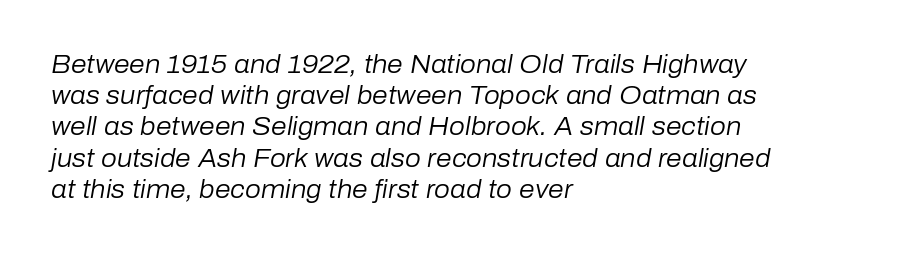
Q: Is the text bold? A: No.
Q: Is the text italic (slanted)? A: Yes, it leans right by about 10 degrees.
Q: Is the text underlined? A: No.
Q: How is the paragraph aligned? A: Left-aligned.
Q: Is the spacing between letters normal or unusually wide? A: Normal.
Q: Is the spacing between lines tight, normal or loose? A: Normal.
